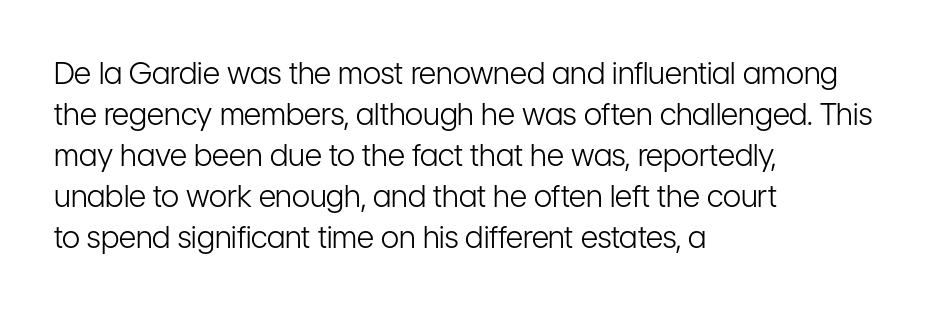
The rendering uses natural spacing where letterforms have individual widths. This sample uses plain, unmodified letter spacing. I'd call this a sans setting — the letters go barefoot. The weight tops out at a normal text grade.
